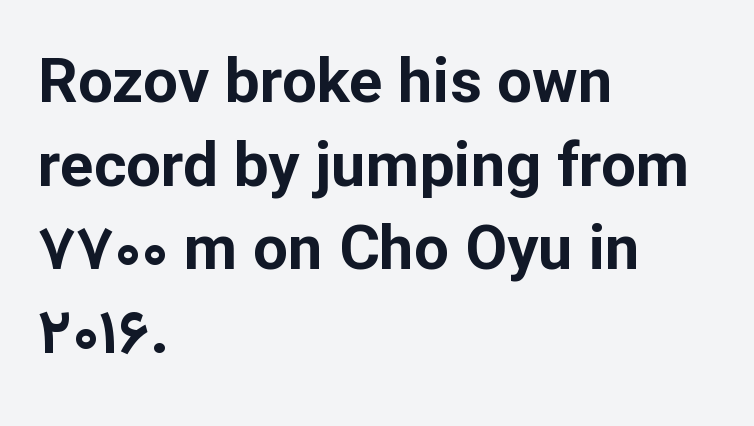
The image shows 62 px bold sans-serif type, upright; set left-aligned, normal line spacing (1.35x), normal letter spacing, not underlined; low stroke contrast and a medium x-height.
